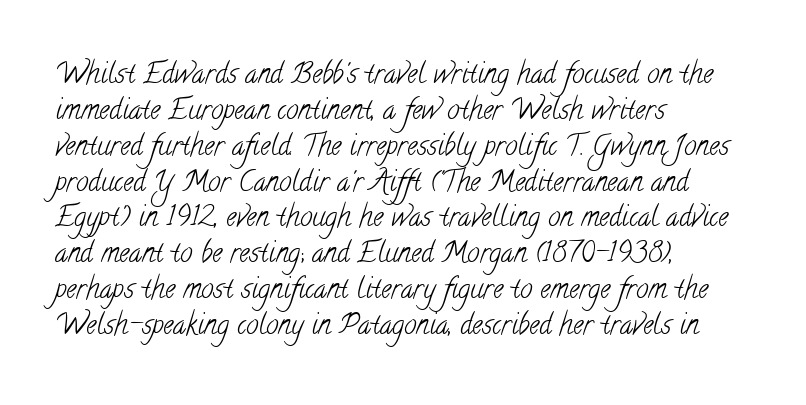
The image shows 28 px light, condensed type; set left-aligned, normal line spacing (1.28x), normal letter spacing, not underlined; low stroke contrast and a small x-height.
